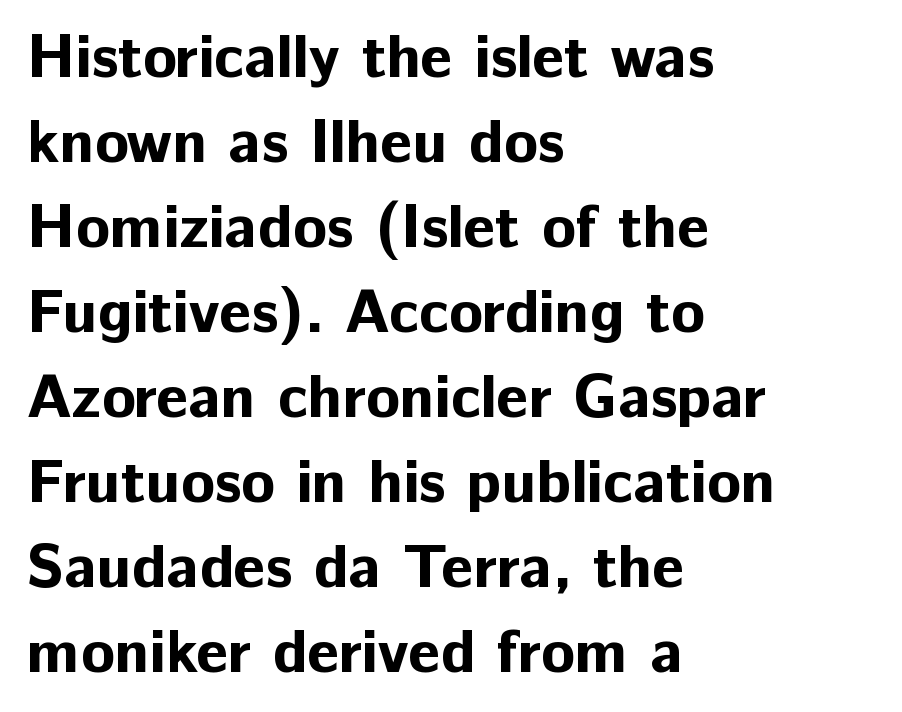
{"serif": "no", "italic": "no", "bold": "yes", "weight": "bold", "width": "normal", "stroke_contrast": "low", "x_height": "medium", "monospaced": "no", "underline": "no", "align": "left", "line_spacing": "normal", "line_spacing_ratio": 1.37, "letter_spacing": "normal", "letter_spacing_em": 0.0, "glyph_px": 62}
